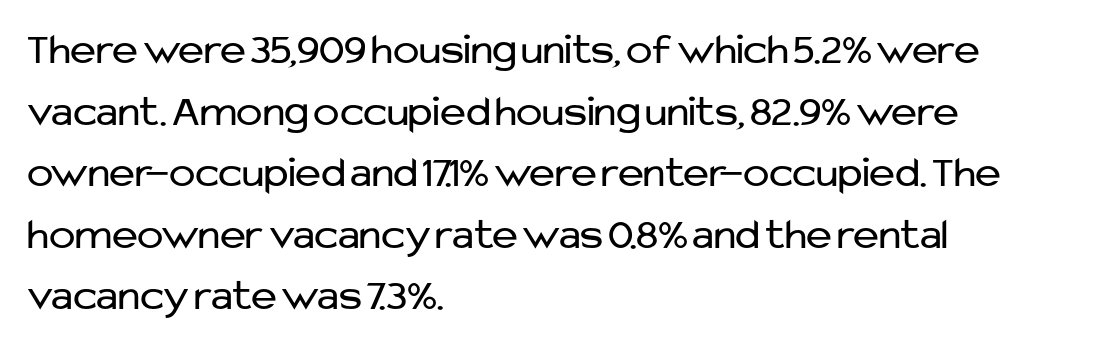
{"serif": "no", "italic": "no", "bold": "no", "weight": "regular", "width": "normal", "stroke_contrast": "low", "x_height": "medium", "monospaced": "no", "underline": "no", "align": "left", "line_spacing": "normal", "line_spacing_ratio": 1.4, "letter_spacing": "normal", "letter_spacing_em": 0.0, "glyph_px": 44}
